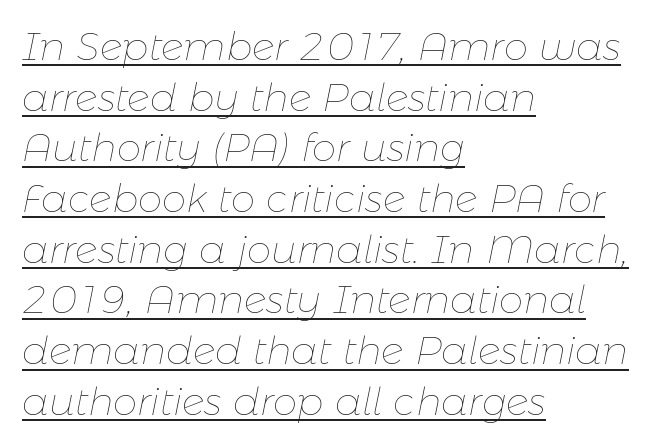
The image shows 39 px thin type, italic (leaning right); set left-aligned, normal line spacing (1.3x), normal letter spacing, underlined; low stroke contrast and a medium x-height.
